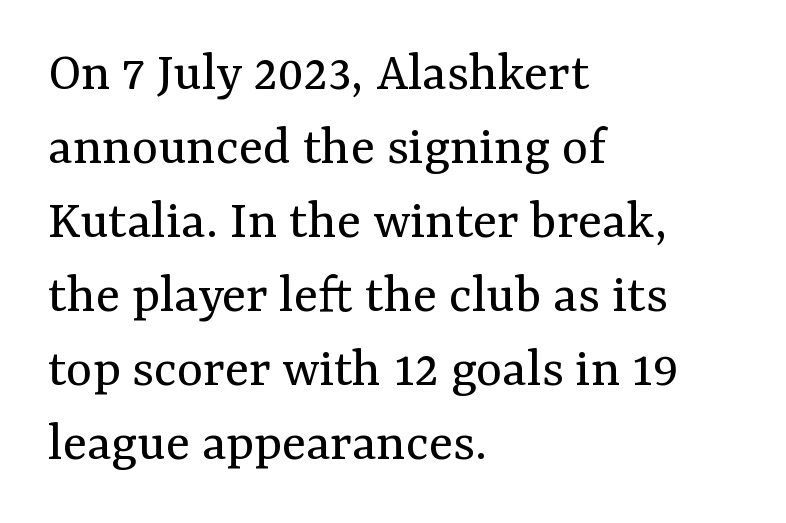
A typesetter would mark this as roman, not italic. No letter is thick-stroked: the sample isn't bold. Does the leading feel generous? No, just average. Spacing between characters is what you'd get straight out of the box. The letters advance in unequal steps, a hallmark of proportional type.
